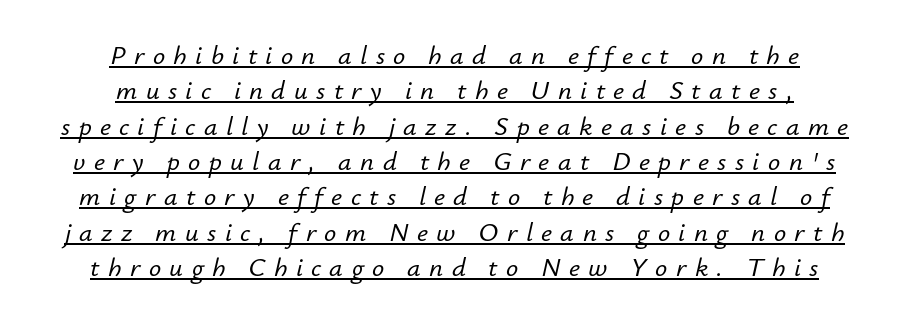
Q: Is the text italic (slanted)? A: Yes, it leans right by about 12 degrees.
Q: Is the text underlined? A: Yes.
Q: How is the paragraph aligned? A: Centered.
Q: Is the spacing between letters normal or unusually wide? A: Unusually wide.
Q: Is the spacing between lines tight, normal or loose? A: Normal.
